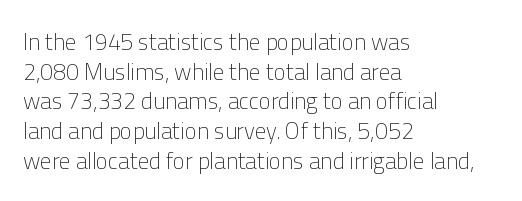
{"italic": "no", "bold": "no", "underline": "no", "align": "left", "line_spacing": "normal", "line_spacing_ratio": 1.29, "letter_spacing": "normal", "letter_spacing_em": 0.0, "glyph_px": 23}
